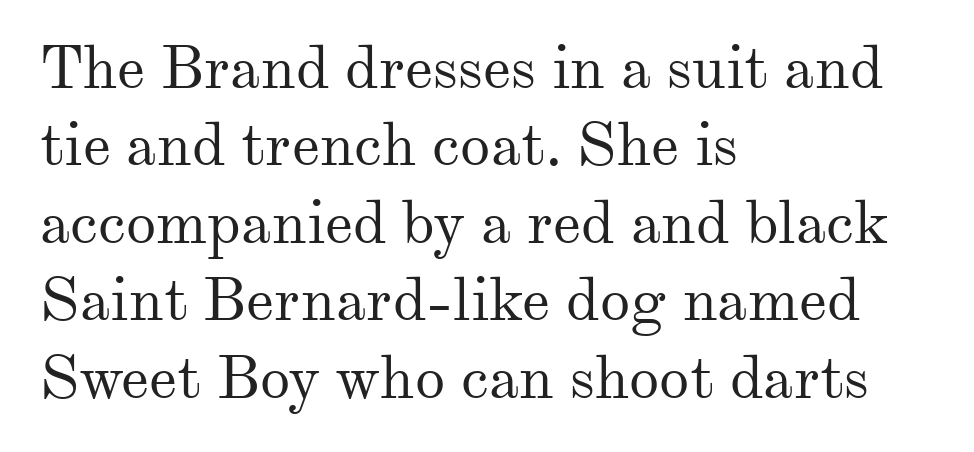
Q: Is the text bold? A: No.
Q: Is the text italic (slanted)? A: No, it is upright.
Q: Is the typeface a serif or a sans-serif typeface? A: Serif.
Q: Is the text underlined? A: No.
Q: How is the paragraph aligned? A: Left-aligned.
Q: Is the spacing between letters normal or unusually wide? A: Normal.
Q: Is the spacing between lines tight, normal or loose? A: Normal.
Q: Width (condensed, normal, or wide)? A: Normal.
Q: Stroke contrast? A: Medium.
Q: x-height? A: Small.
Q: Monospaced? A: No.
